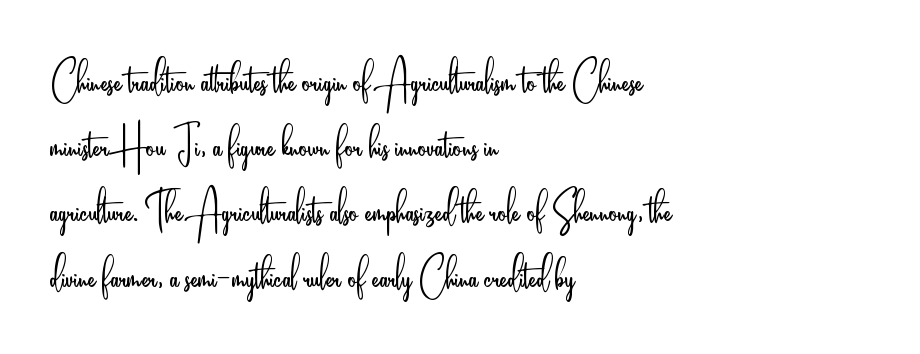
The image shows 53 px light, condensed sans-serif type; set left-aligned, line spacing 1.23x, normal letter spacing, not underlined; low stroke contrast and a small x-height.
